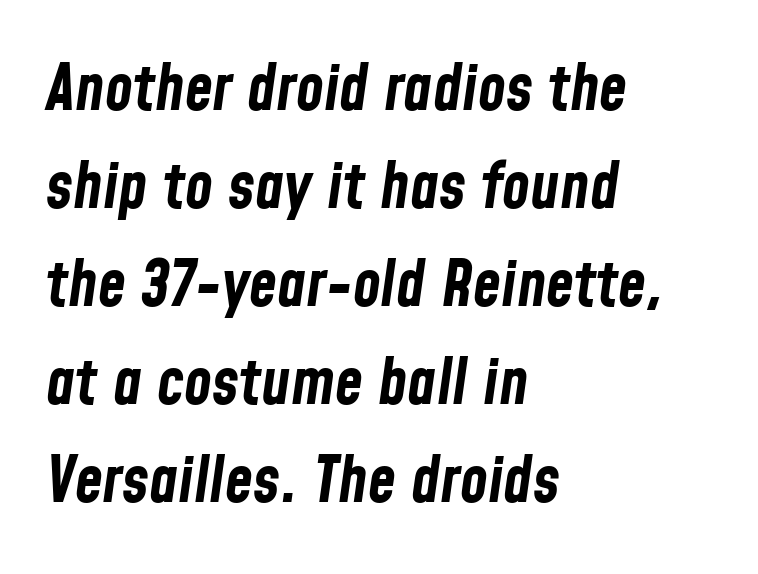
The image shows 64 px bold, condensed type, italic (leaning right); set left-aligned, normal line spacing (1.53x), normal letter spacing, not underlined; low stroke contrast and a medium x-height.
